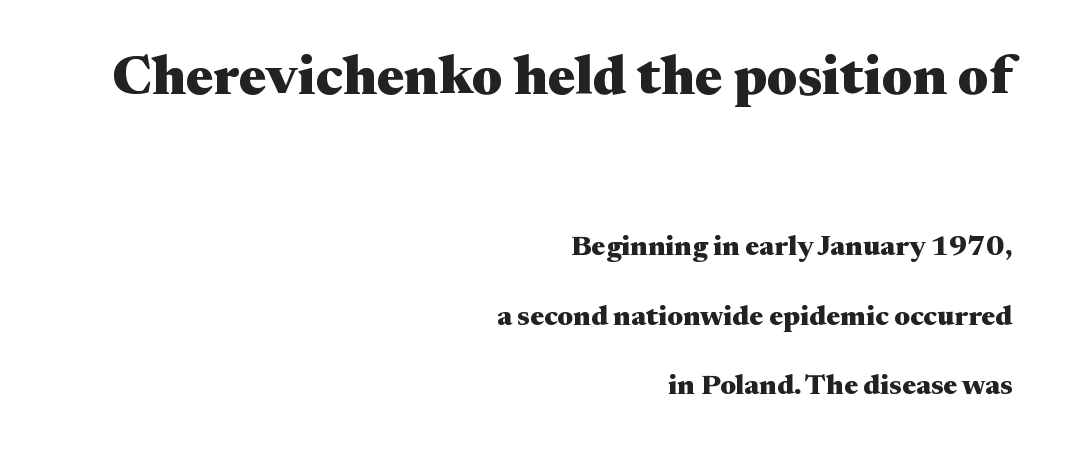
Q: Is the text bold? A: Yes.
Q: Is the text italic (slanted)? A: No, it is upright.
Q: Is the typeface a serif or a sans-serif typeface? A: Serif.
Q: Is the text underlined? A: No.
Q: How is the paragraph aligned? A: Right-aligned.
Q: Is the spacing between letters normal or unusually wide? A: Normal.
Q: Is the spacing between lines tight, normal or loose? A: Loose.
Q: Which block of text is set in a larger size, the first (top) or the second (bottom)? A: The first (top) one.
Q: Width (condensed, normal, or wide)? A: Wide.
Q: Stroke contrast? A: Medium.
Q: x-height? A: Medium.
Q: Monospaced? A: No.
